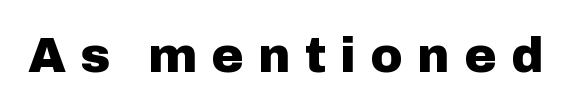
Q: Is the text bold? A: Yes.
Q: Is the text italic (slanted)? A: No, it is upright.
Q: Is the typeface a serif or a sans-serif typeface? A: Sans-serif.
Q: Is the text underlined? A: No.
Q: Is the spacing between letters normal or unusually wide? A: Unusually wide.
Q: Width (condensed, normal, or wide)? A: Normal.
Q: Stroke contrast? A: Low.
Q: x-height? A: Medium.
Q: Monospaced? A: No.
